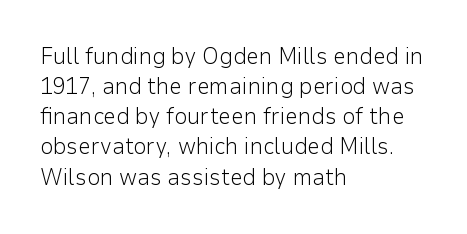
The image shows 23 px text type, upright; set left-aligned, normal line spacing (1.31x), normal letter spacing, not underlined.
